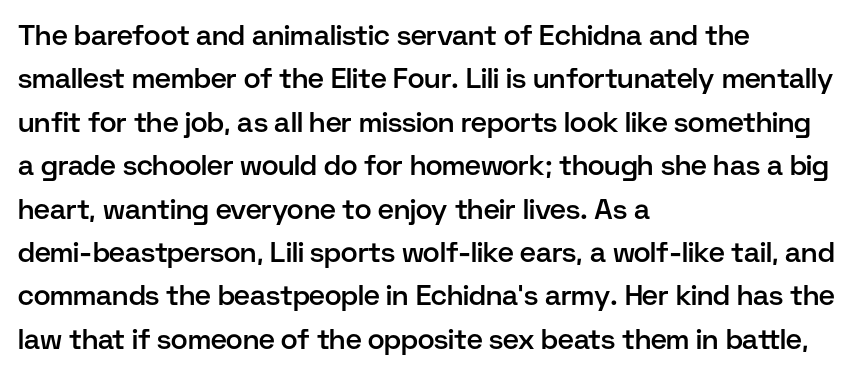
This sample uses an upright cut, with every glyph sitting square on the baseline. Regular leading. Proportional: the letters do not fall into vertical columns. Its strokes are somewhat broadened, the hallmark of semibold type.
